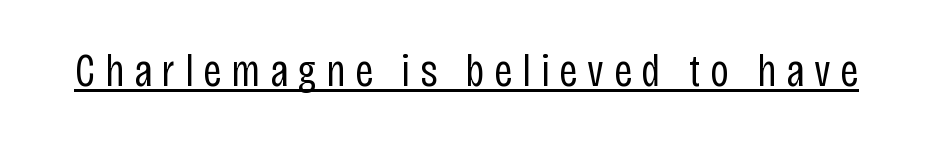
Think standard paragraph weight, or any step lighter than that. The face used here is proportionally spaced, like ordinary book or web type. The rendered words wear a rule along their underside. The passage shown has open, widely tracked lettering throughout. Regarding serifs, this sample does without them.
